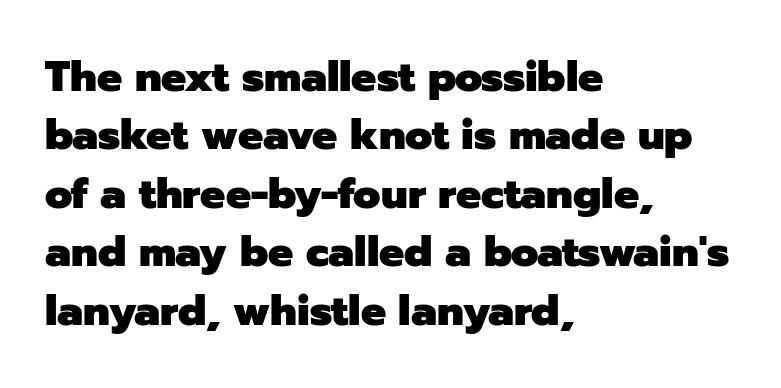
Q: Is the text bold? A: Yes.
Q: Is the text italic (slanted)? A: No, it is upright.
Q: Is the typeface a serif or a sans-serif typeface? A: Sans-serif.
Q: Is the text underlined? A: No.
Q: How is the paragraph aligned? A: Left-aligned.
Q: Is the spacing between letters normal or unusually wide? A: Normal.
Q: Is the spacing between lines tight, normal or loose? A: Normal.
Q: Width (condensed, normal, or wide)? A: Normal.
Q: Stroke contrast? A: Low.
Q: x-height? A: Medium.
Q: Monospaced? A: No.
